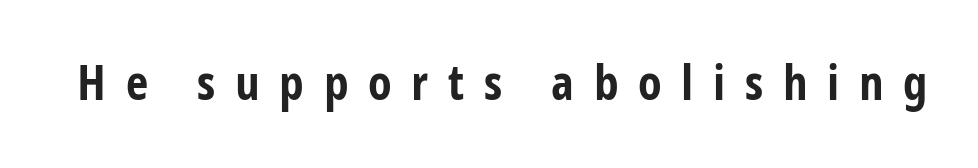
{"serif": "no", "italic": "no", "bold": "yes", "weight": "bold", "width": "condensed", "stroke_contrast": "low", "x_height": "medium", "monospaced": "no", "underline": "no", "letter_spacing": "wide", "letter_spacing_em": 0.4, "glyph_px": 49}
